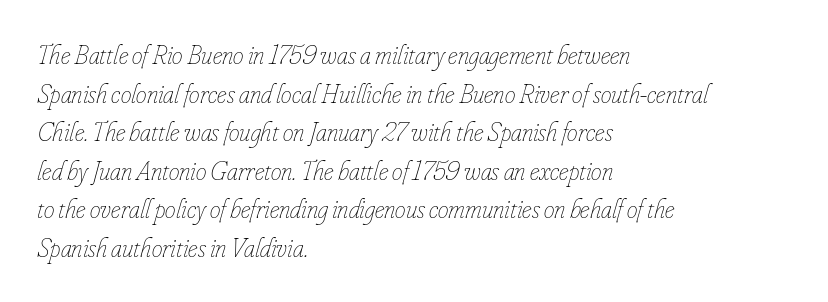
Q: Is the text bold? A: No.
Q: Is the text italic (slanted)? A: Yes, it leans right by about 16 degrees.
Q: Is the text underlined? A: No.
Q: How is the paragraph aligned? A: Left-aligned.
Q: Is the spacing between letters normal or unusually wide? A: Normal.
Q: Is the spacing between lines tight, normal or loose? A: Normal.
